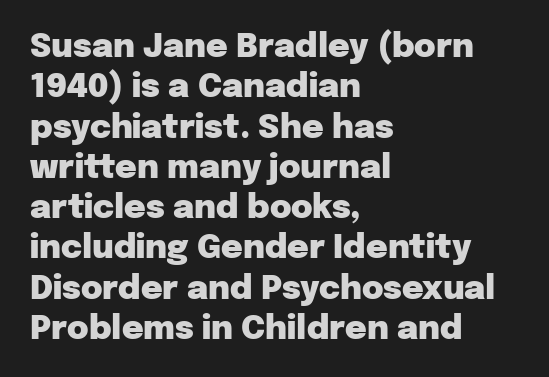
{"serif": "no", "italic": "no", "bold": "yes", "weight": "heavy", "width": "normal", "stroke_contrast": "low", "x_height": "medium", "monospaced": "no", "underline": "no", "align": "left", "line_spacing_ratio": 1.22, "letter_spacing": "normal", "letter_spacing_em": 0.0, "glyph_px": 33}
